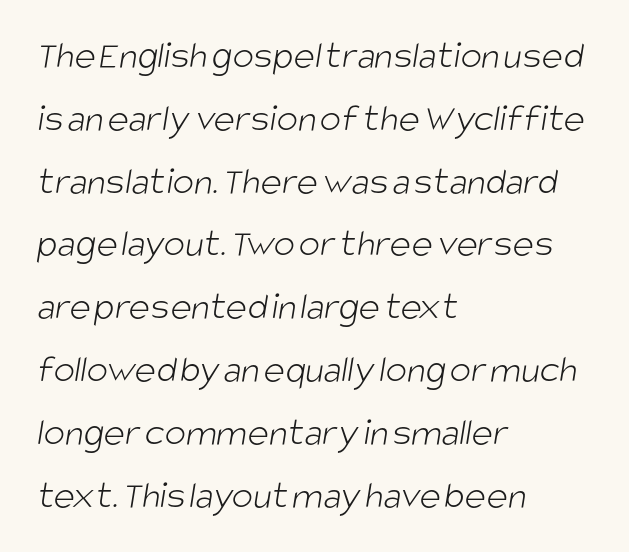
The image shows 40 px light, condensed sans-serif type; set left-aligned, normal line spacing (1.57x), normal letter spacing, not underlined; low stroke contrast and a large x-height.
